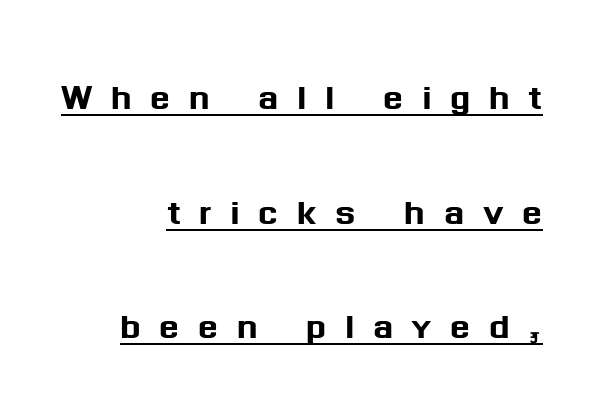
The image shows 47 px sans-serif type, upright; set right-aligned, loose line spacing (2.44x), unusually wide letter spacing (+0.39 em), underlined; medium stroke contrast and a medium x-height.
